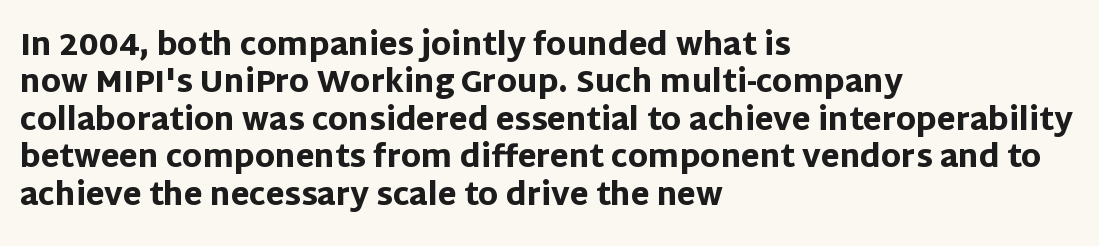
Q: Is the text bold? A: Yes.
Q: Is the text italic (slanted)? A: No, it is upright.
Q: Is the typeface a serif or a sans-serif typeface? A: Sans-serif.
Q: Is the text underlined? A: No.
Q: How is the paragraph aligned? A: Left-aligned.
Q: Is the spacing between letters normal or unusually wide? A: Normal.
Q: Is the spacing between lines tight, normal or loose? A: Normal.
Q: Width (condensed, normal, or wide)? A: Normal.
Q: Stroke contrast? A: Low.
Q: x-height? A: Large.
Q: Monospaced? A: No.
